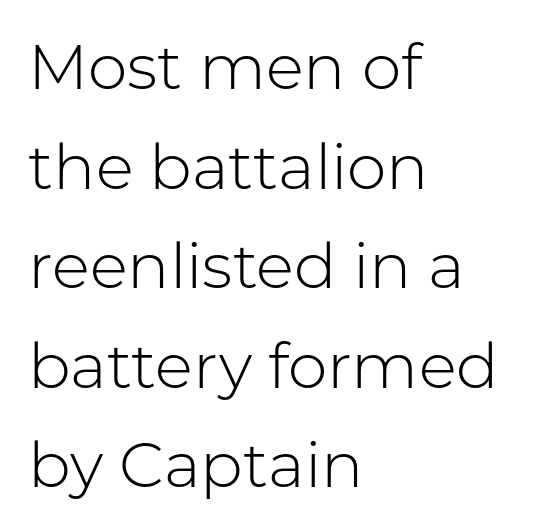
Q: Is the text bold? A: No.
Q: Is the text italic (slanted)? A: No, it is upright.
Q: Is the typeface a serif or a sans-serif typeface? A: Sans-serif.
Q: Is the text underlined? A: No.
Q: How is the paragraph aligned? A: Left-aligned.
Q: Is the spacing between letters normal or unusually wide? A: Normal.
Q: Is the spacing between lines tight, normal or loose? A: Normal.
Q: Width (condensed, normal, or wide)? A: Normal.
Q: Stroke contrast? A: Low.
Q: x-height? A: Medium.
Q: Monospaced? A: No.
